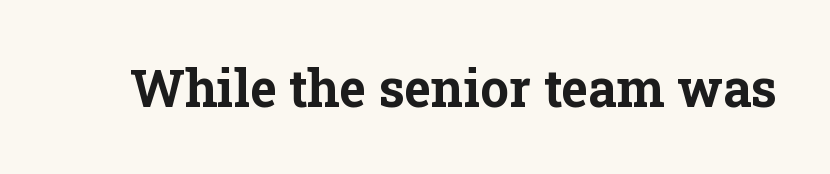
A typesetter would call this proportional, since set widths differ per character. Style check: upright. The area under the type is left untouched. Short note: letters normally spaced. The text was rendered using a seriffed face with decorative stroke endings. A dark, heavy texture on the line: the type is bold.
